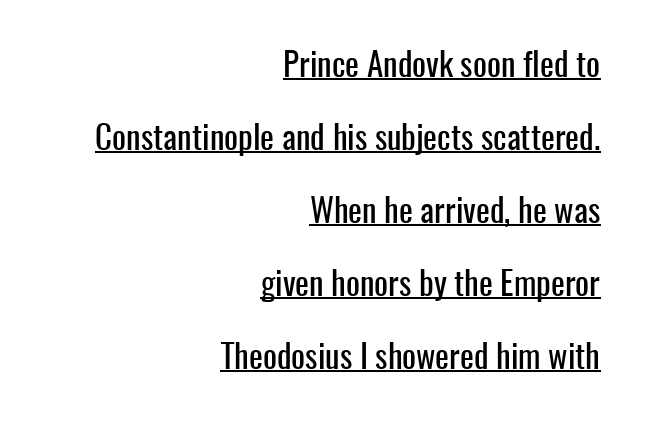
Horizontal bands of white between lines are thick stripes. Spacing between characters is what you'd get straight out of the box. The sample's only ornament is a line tracing under the words. Does the copy run flush right? Yes — the right margin is perfectly even. The typeface chosen for these lines omits serifs. This sample has the flowing, uneven cadence of proportional lettering.
